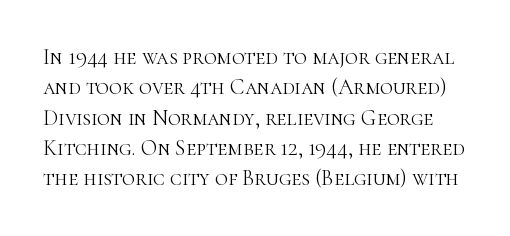
The image shows 22 px text type, upright; set normal line spacing (1.38x), normal letter spacing, not underlined.
